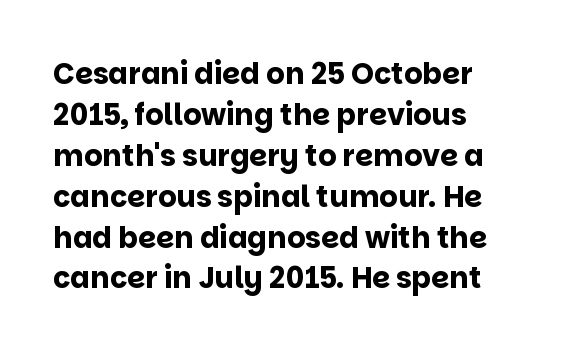
{"serif": "no", "italic": "no", "bold": "yes", "weight": "bold", "width": "normal", "stroke_contrast": "low", "x_height": "large", "monospaced": "no", "underline": "no", "align": "left", "line_spacing": "normal", "line_spacing_ratio": 1.41, "letter_spacing": "normal", "letter_spacing_em": 0.0, "glyph_px": 29}
